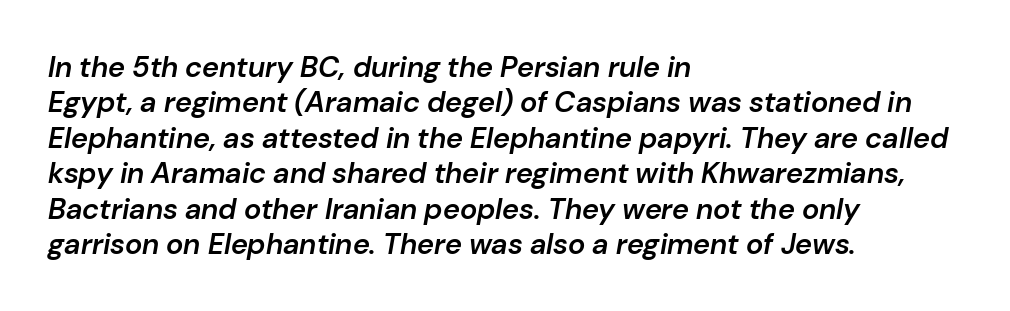
{"italic": "yes", "lean": "right", "slant_degrees": 10, "bold": "semi", "weight": "semibold", "width": "normal", "stroke_contrast": "low", "x_height": "medium", "monospaced": "no", "underline": "no", "align": "left", "line_spacing_ratio": 1.22, "letter_spacing": "normal", "letter_spacing_em": 0.0, "glyph_px": 29}
